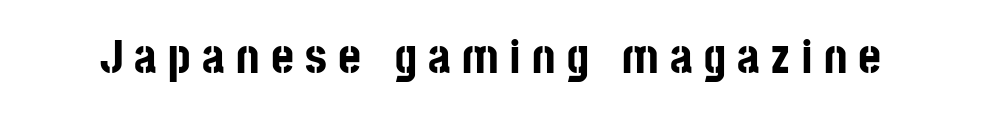
Q: Is the text bold? A: Yes.
Q: Is the text italic (slanted)? A: No, it is upright.
Q: Is the typeface a serif or a sans-serif typeface? A: Sans-serif.
Q: Is the text underlined? A: No.
Q: Is the spacing between letters normal or unusually wide? A: Unusually wide.
Q: Width (condensed, normal, or wide)? A: Condensed.
Q: Stroke contrast? A: Low.
Q: x-height? A: Large.
Q: Monospaced? A: No.
